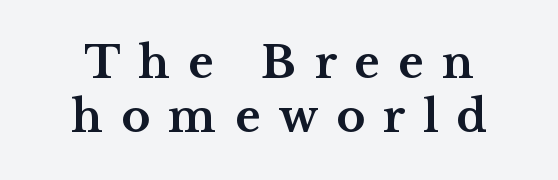
The image shows 44 px bold, wide serif type, upright; set line spacing 1.23x, unusually wide letter spacing (+0.41 em), not underlined; medium stroke contrast and a medium x-height.
